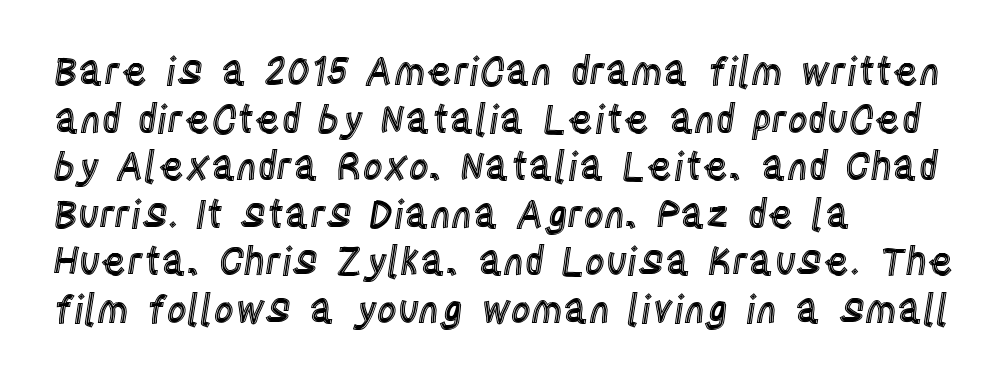
Underline: absent. Think of a printed novel: that variable character pitch is what you see here. One-word summary of the alignment: left. Spacing between characters is what you'd get straight out of the box.
